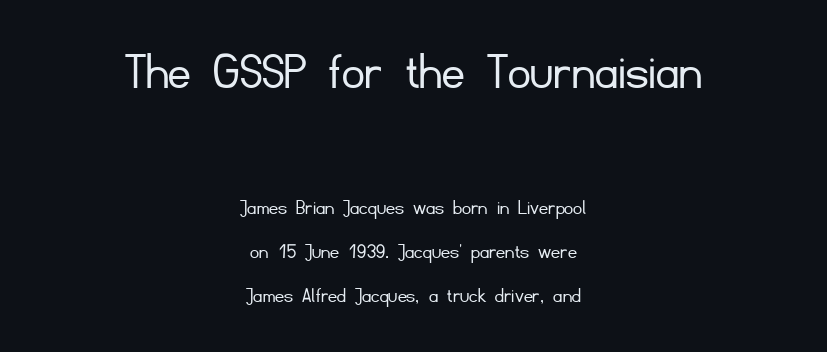
{"serif": "no", "italic": "no", "bold": "no", "weight": "light", "width": "normal", "stroke_contrast": "low", "x_height": "small", "monospaced": "no", "underline": "no", "align": "center", "line_spacing": "loose", "line_spacing_ratio": 1.99, "letter_spacing": "normal", "letter_spacing_em": 0.0, "larger_block": "first", "size_ratio": 2.5, "glyph_px": 55}
